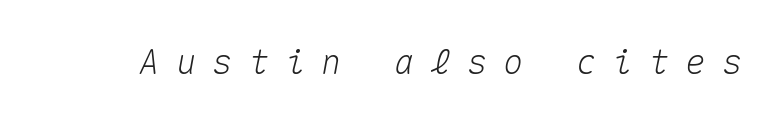
{"italic": "yes", "lean": "right", "slant_degrees": 10, "width": "normal", "stroke_contrast": "medium", "x_height": "medium", "monospaced": "yes", "underline": "no", "letter_spacing": "wide", "letter_spacing_em": 0.47, "glyph_px": 34}
